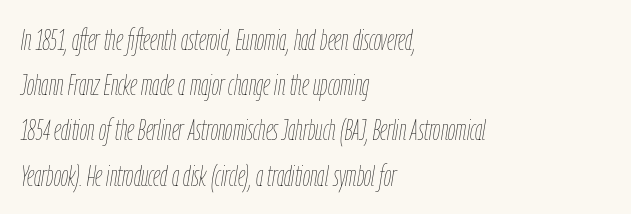
{"italic": "yes", "lean": "right", "slant_degrees": 9, "bold": "no", "weight": "thin", "width": "condensed", "stroke_contrast": "low", "x_height": "medium", "monospaced": "no", "underline": "no", "align": "left", "line_spacing": "normal", "line_spacing_ratio": 1.56, "letter_spacing": "normal", "letter_spacing_em": 0.0, "glyph_px": 29}
